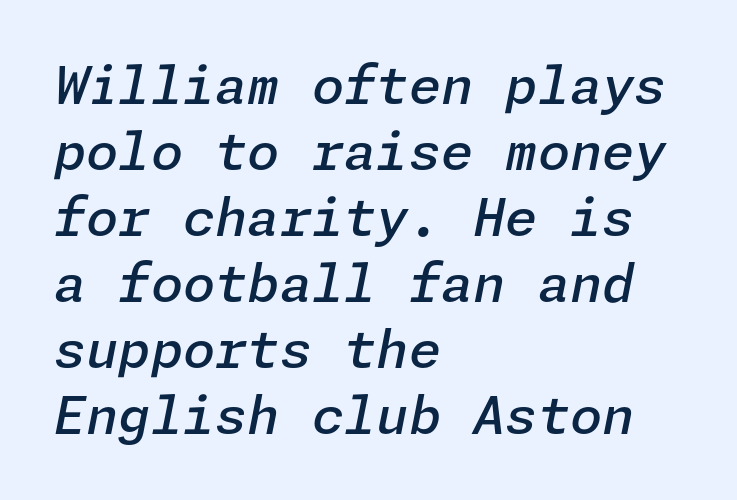
The image shows 52 px semibold type, italic (leaning right); set left-aligned, normal line spacing (1.27x), normal letter spacing, not underlined; low stroke contrast and a medium x-height.
